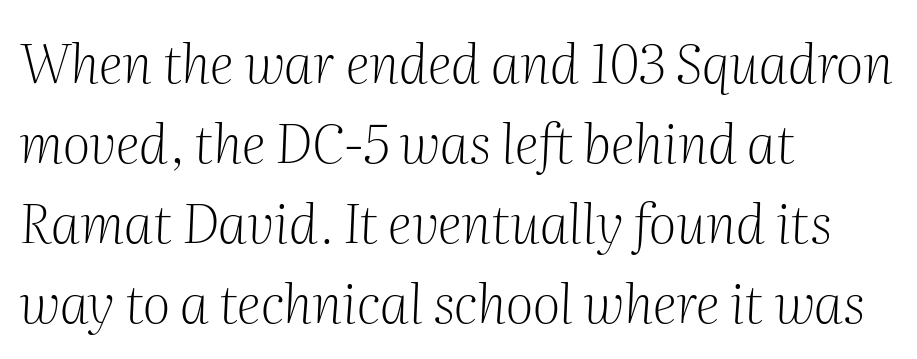
{"serif": "yes", "italic": "yes", "lean": "right", "slant_degrees": 2, "bold": "no", "weight": "light", "width": "normal", "stroke_contrast": "medium", "x_height": "medium", "monospaced": "no", "underline": "no", "align": "left", "line_spacing": "normal", "line_spacing_ratio": 1.48, "letter_spacing": "normal", "letter_spacing_em": 0.0, "glyph_px": 54}
